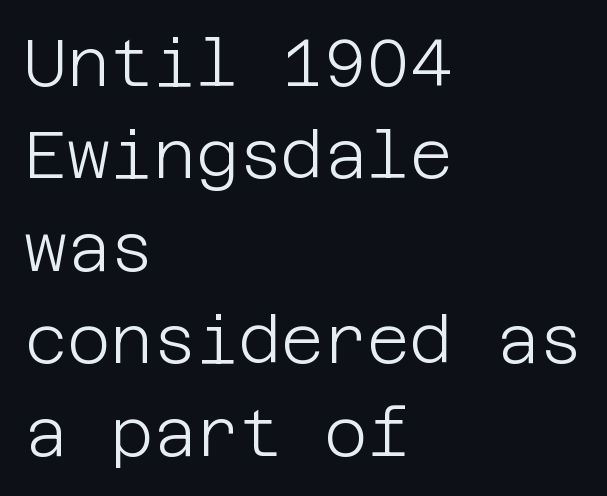
Q: Is the text bold? A: No.
Q: Is the text italic (slanted)? A: No, it is upright.
Q: Is the typeface a serif or a sans-serif typeface? A: Sans-serif.
Q: Is the text underlined? A: No.
Q: How is the paragraph aligned? A: Left-aligned.
Q: Is the spacing between letters normal or unusually wide? A: Normal.
Q: Is the spacing between lines tight, normal or loose? A: Normal.
Q: Width (condensed, normal, or wide)? A: Normal.
Q: Stroke contrast? A: Low.
Q: x-height? A: Large.
